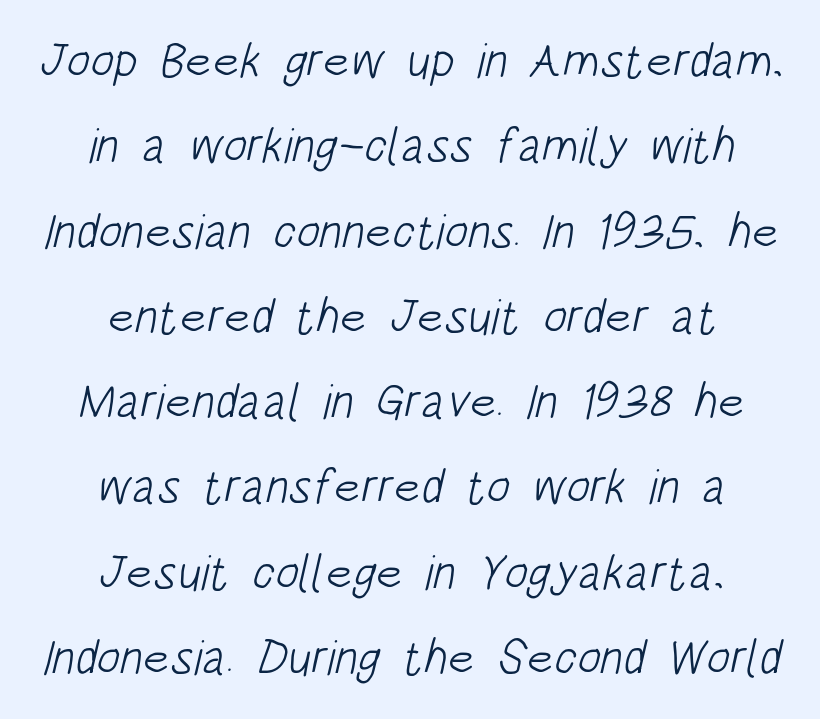
{"serif": "no", "bold": "no", "weight": "light", "width": "condensed", "stroke_contrast": "low", "x_height": "large", "monospaced": "no", "underline": "no", "align": "center", "line_spacing_ratio": 1.74, "letter_spacing": "normal", "letter_spacing_em": 0.0, "glyph_px": 49}
